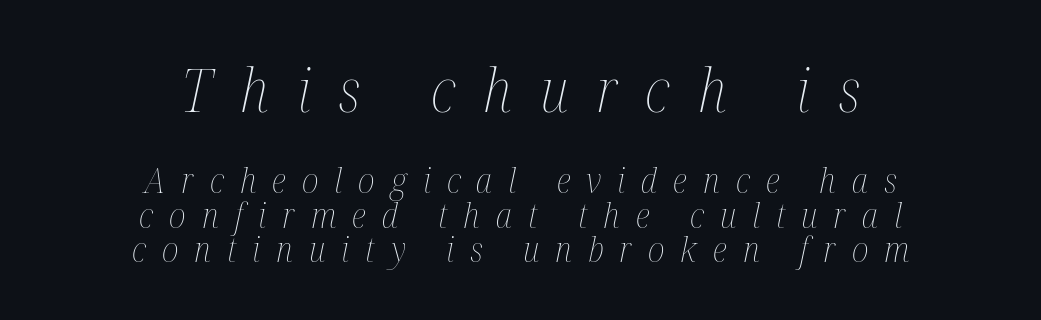
Leading is clearly below the norm, producing a dense column. Type without underlining. The rendering positions every line midway between the sides. Type size steps down from the first block to the second. Spacing verdict: proportional, widths tailored to each character.
